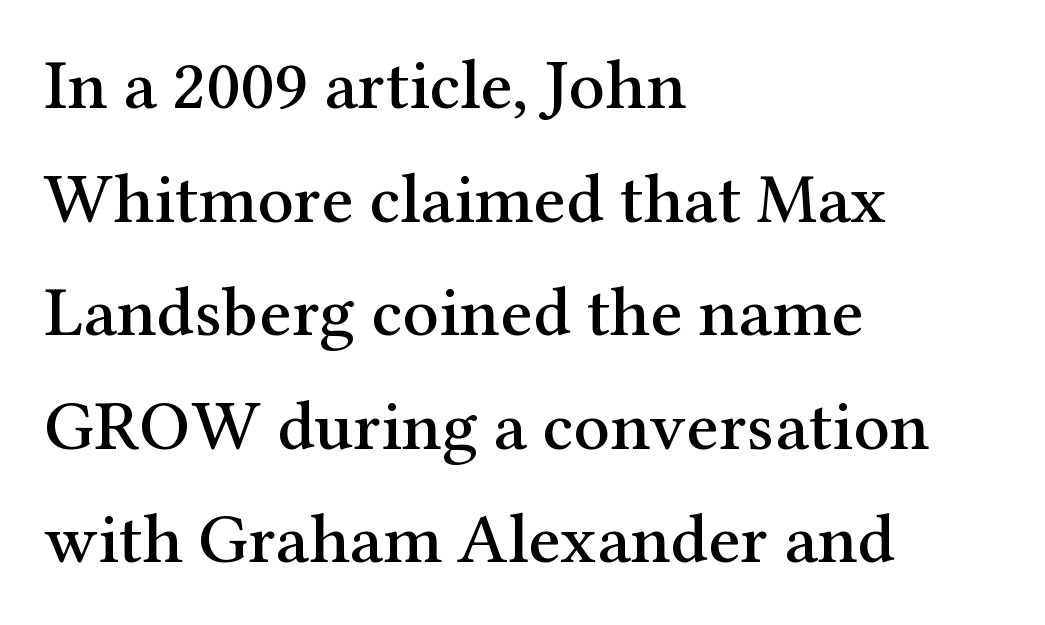
Q: Is the text italic (slanted)? A: No, it is upright.
Q: Is the typeface a serif or a sans-serif typeface? A: Serif.
Q: Is the text underlined? A: No.
Q: How is the paragraph aligned? A: Left-aligned.
Q: Is the spacing between letters normal or unusually wide? A: Normal.
Q: Is the spacing between lines tight, normal or loose? A: Normal.
Q: Width (condensed, normal, or wide)? A: Normal.
Q: Stroke contrast? A: Medium.
Q: x-height? A: Medium.
Q: Monospaced? A: No.
